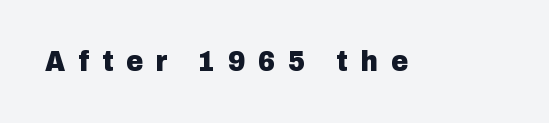
{"serif": "no", "italic": "no", "bold": "yes", "weight": "heavy", "width": "normal", "stroke_contrast": "low", "x_height": "medium", "monospaced": "no", "underline": "no", "letter_spacing": "wide", "letter_spacing_em": 0.45, "glyph_px": 29}
